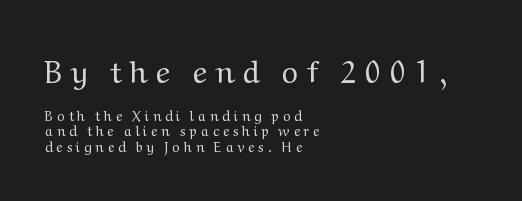
Q: Is the text bold? A: No.
Q: Is the text italic (slanted)? A: No, it is upright.
Q: Is the typeface a serif or a sans-serif typeface? A: Serif.
Q: Is the text underlined? A: No.
Q: How is the paragraph aligned? A: Left-aligned.
Q: Is the spacing between letters normal or unusually wide? A: Unusually wide.
Q: Is the spacing between lines tight, normal or loose? A: Tight.
Q: Which block of text is set in a larger size, the first (top) or the second (bottom)? A: The first (top) one.
Q: Width (condensed, normal, or wide)? A: Normal.
Q: Stroke contrast? A: Medium.
Q: x-height? A: Medium.
Q: Monospaced? A: No.
